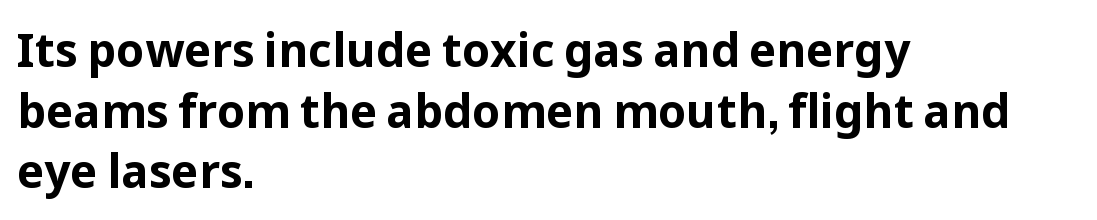
Q: Is the text bold? A: Yes.
Q: Is the text italic (slanted)? A: No, it is upright.
Q: Is the typeface a serif or a sans-serif typeface? A: Sans-serif.
Q: Is the text underlined? A: No.
Q: How is the paragraph aligned? A: Left-aligned.
Q: Is the spacing between letters normal or unusually wide? A: Normal.
Q: Is the spacing between lines tight, normal or loose? A: Normal.
Q: Width (condensed, normal, or wide)? A: Normal.
Q: Stroke contrast? A: Low.
Q: x-height? A: Medium.
Q: Monospaced? A: No.
